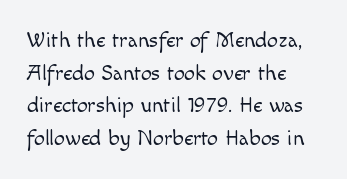
Rows of type keep a routine distance in the vertical direction. The space beneath each line is pristine and unruled. Which margin do the lines hug? The left one — the right edge is uneven. The letterforms sit shoulder to shoulder at normal distance.
